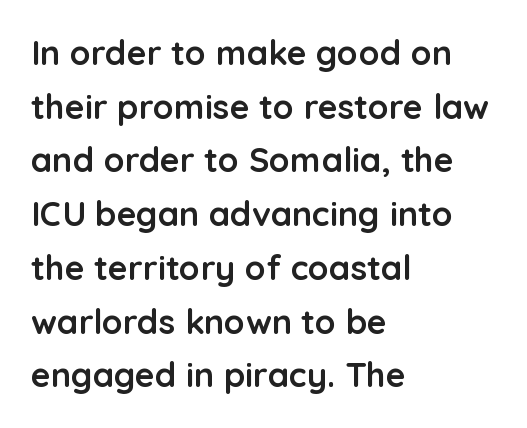
The image shows 34 px semibold sans-serif type, upright; set left-aligned, normal line spacing (1.58x), normal letter spacing, not underlined; low stroke contrast and a medium x-height.
